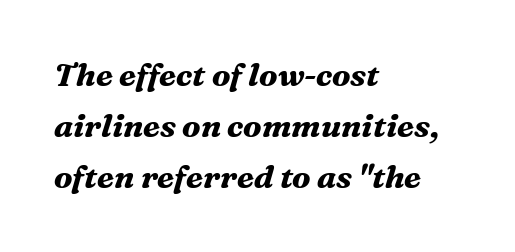
The image shows 32 px bold serif type, italic (leaning right); set left-aligned, normal line spacing (1.6x), normal letter spacing, not underlined; medium stroke contrast and a medium x-height.
